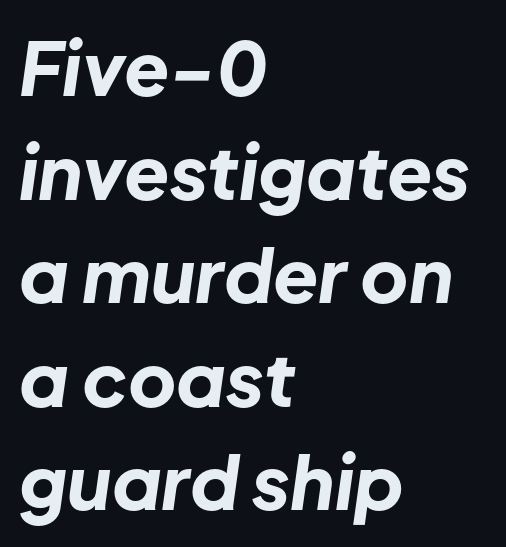
{"italic": "yes", "lean": "right", "slant_degrees": 8, "bold": "yes", "weight": "bold", "width": "normal", "stroke_contrast": "low", "x_height": "medium", "monospaced": "no", "underline": "no", "align": "left", "line_spacing": "normal", "line_spacing_ratio": 1.4, "letter_spacing": "normal", "letter_spacing_em": 0.0, "glyph_px": 74}
